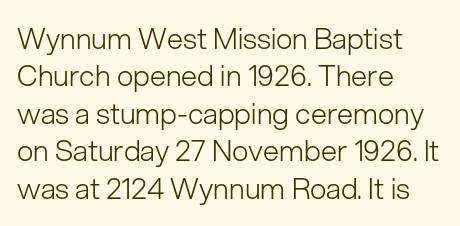
The type is set solid horizontally, with unmodified tracking. Check where the strokes stop: nothing finishes them off — pure sans. Looks like regular typesetting: each glyph gets only the width it needs. The area under the type is left untouched.
